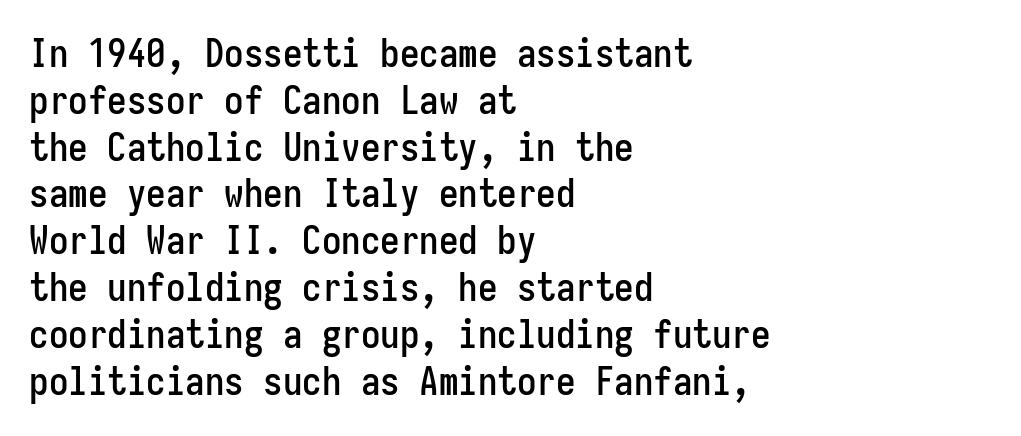
The image shows 39 px condensed sans-serif type, upright, monospaced; set left-aligned, line spacing 1.2x, normal letter spacing, not underlined; low stroke contrast and a medium x-height.
